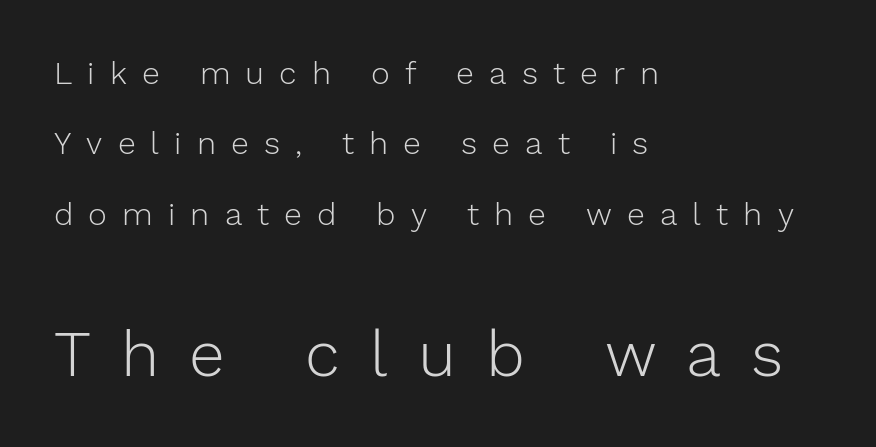
{"serif": "no", "italic": "no", "bold": "no", "weight": "light", "width": "normal", "stroke_contrast": "low", "x_height": "medium", "monospaced": "no", "underline": "no", "align": "left", "line_spacing": "loose", "line_spacing_ratio": 2.2, "letter_spacing": "wide", "letter_spacing_em": 0.47, "larger_block": "second", "size_ratio": 2.0, "glyph_px": 64}
